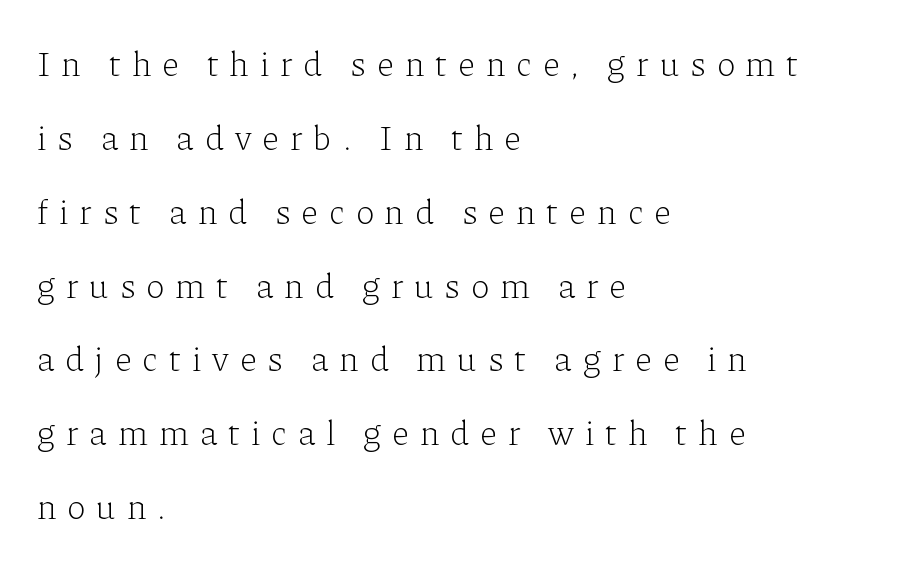
{"serif": "yes", "italic": "no", "bold": "no", "weight": "light", "width": "normal", "stroke_contrast": "low", "x_height": "medium", "monospaced": "no", "underline": "no", "align": "left", "line_spacing": "loose", "line_spacing_ratio": 2.11, "letter_spacing": "wide", "letter_spacing_em": 0.32, "glyph_px": 35}
